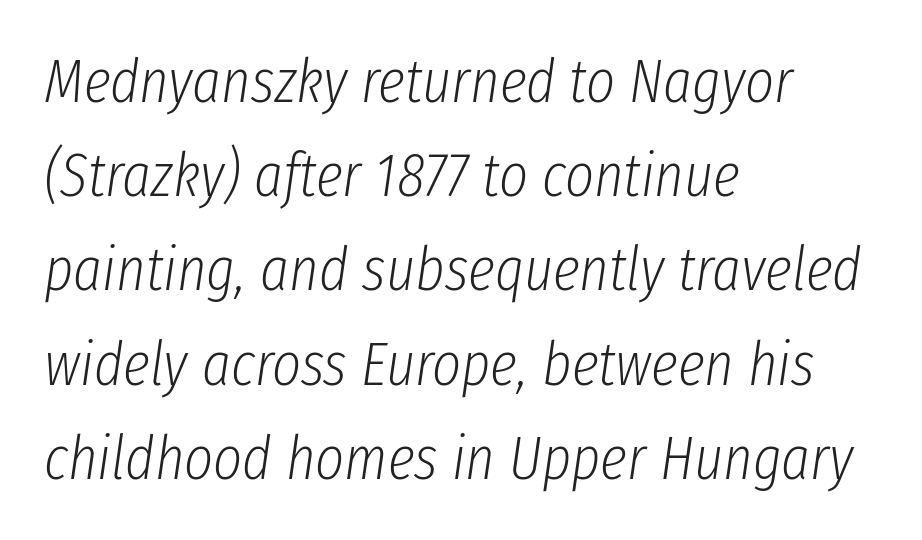
The image shows 62 px light, condensed type, italic (leaning right); set left-aligned, normal line spacing (1.52x), normal letter spacing, not underlined; low stroke contrast and a medium x-height.
